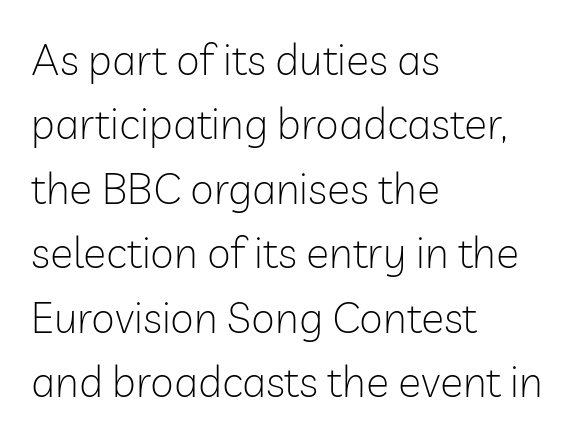
Q: Is the text bold? A: No.
Q: Is the text italic (slanted)? A: No, it is upright.
Q: Is the typeface a serif or a sans-serif typeface? A: Sans-serif.
Q: Is the text underlined? A: No.
Q: How is the paragraph aligned? A: Left-aligned.
Q: Is the spacing between letters normal or unusually wide? A: Normal.
Q: Is the spacing between lines tight, normal or loose? A: Normal.
Q: Width (condensed, normal, or wide)? A: Normal.
Q: Stroke contrast? A: Low.
Q: x-height? A: Medium.
Q: Monospaced? A: No.
